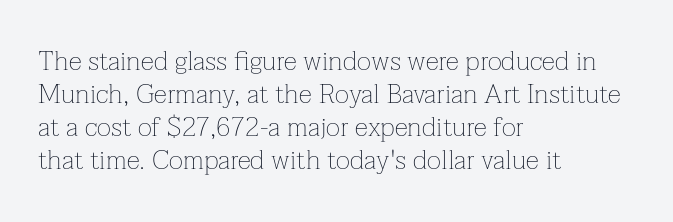
{"italic": "no", "bold": "no", "underline": "no", "align": "left", "line_spacing_ratio": 1.22, "letter_spacing": "normal", "letter_spacing_em": 0.0, "glyph_px": 27}
